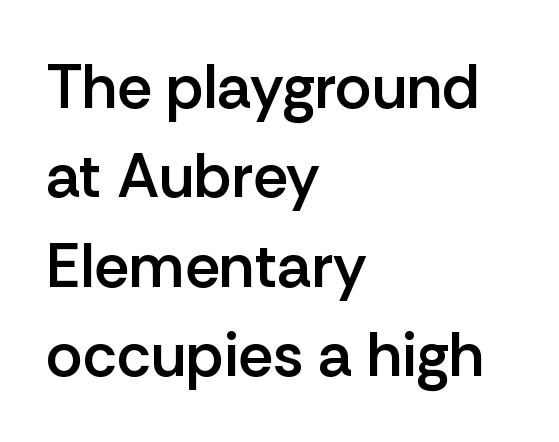
{"serif": "no", "italic": "no", "bold": "semi", "weight": "semibold", "width": "normal", "stroke_contrast": "low", "x_height": "medium", "monospaced": "no", "underline": "no", "align": "left", "line_spacing": "normal", "line_spacing_ratio": 1.44, "letter_spacing": "normal", "letter_spacing_em": 0.0, "glyph_px": 62}
